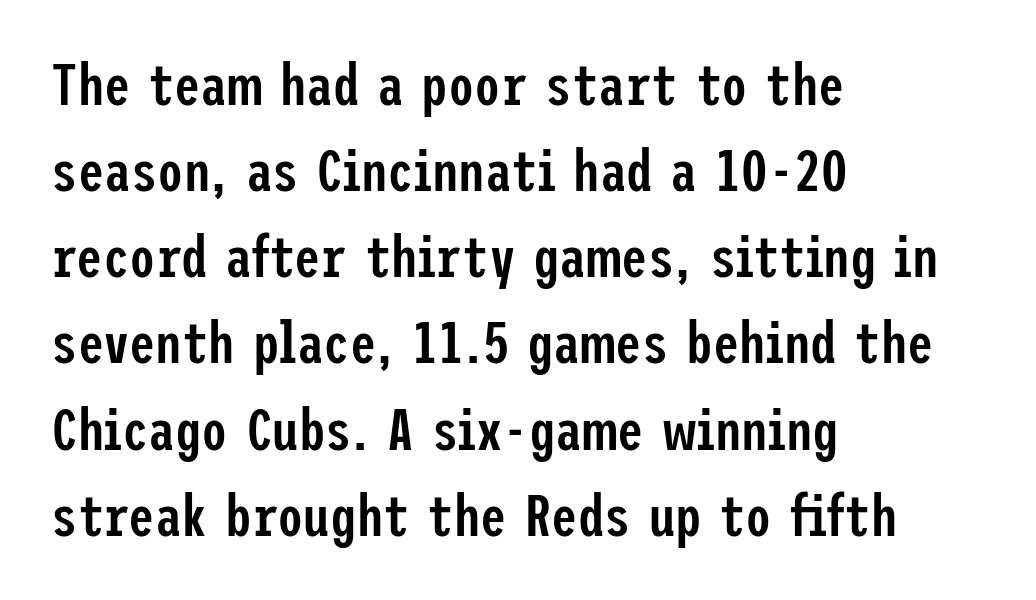
{"serif": "no", "italic": "no", "bold": "semi", "weight": "semibold", "width": "condensed", "stroke_contrast": "low", "x_height": "medium", "underline": "no", "align": "left", "line_spacing": "normal", "line_spacing_ratio": 1.46, "letter_spacing": "normal", "letter_spacing_em": 0.0, "glyph_px": 59}
